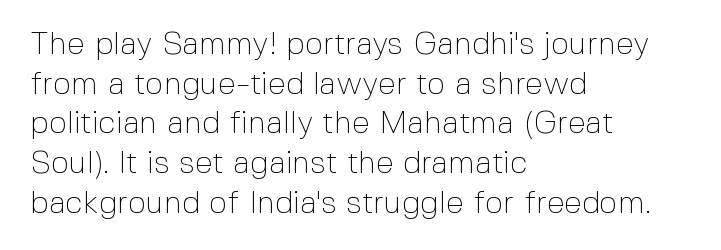
{"serif": "no", "italic": "no", "bold": "no", "weight": "thin", "width": "normal", "x_height": "medium", "monospaced": "no", "underline": "no", "align": "left", "line_spacing_ratio": 1.24, "letter_spacing": "normal", "letter_spacing_em": 0.0, "glyph_px": 32}
